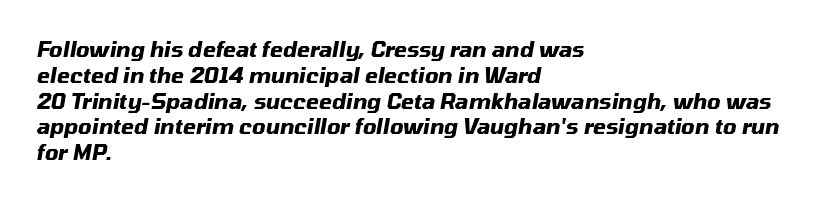
The typesetter chose a ragged-right arrangement here. Observe the ordinary spacing: letters are neighbours, not strangers. Anything drawn beneath the words? Only blank space. The passage shown is emphatically bold. Designer's note — italics engaged.
